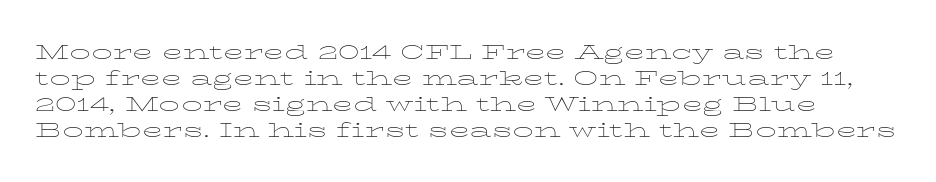
Descenders are the only things crossing below the line. A light-to-regular cut is what we see here. Between one letter and the next there's only the usual sliver of space. The lettering holds an erect, upright posture throughout.
